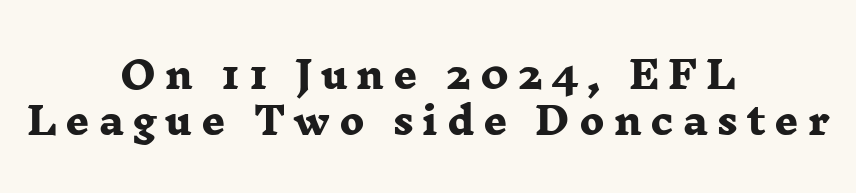
The image shows 37 px heavy, wide serif type; set centered, line spacing 1.23x, unusually wide letter spacing (+0.24 em), not underlined; low stroke contrast and a medium x-height.
